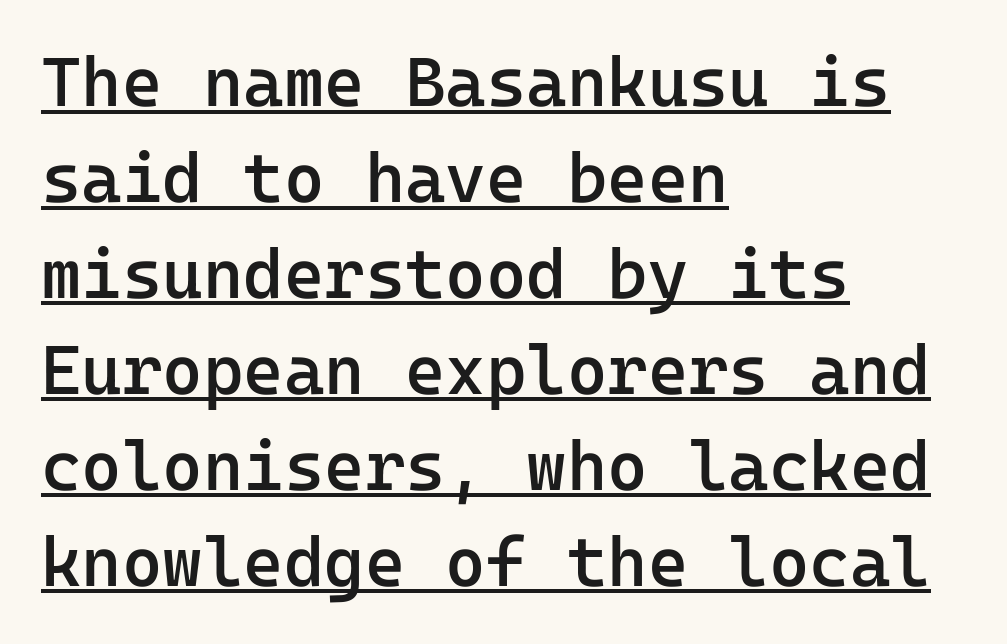
A typographer would call this underscored text. Compared with typical body copy, the letter spacing here is the same. These words are printed semibold, heavier than regular yet not bold. A typesetter would label this face a sans. One-word summary of the alignment: left. The lettering stays uniformly vertical, giving the passage a roman look.
